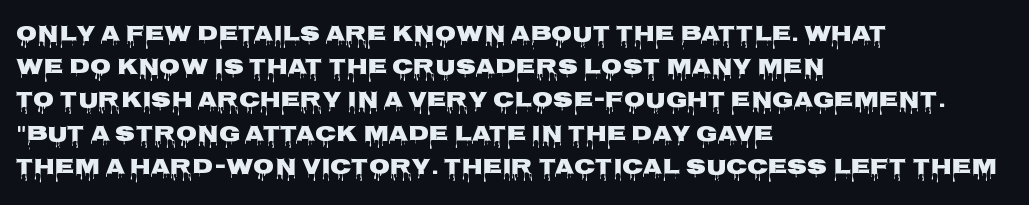
These lines keep a tight, regular rhythm from letter to letter. Vertical spacing — default. No word sits above an underline. The setting favours the left margin, as ordinary paragraphs usually do. The font's upright variant was chosen for this text.
